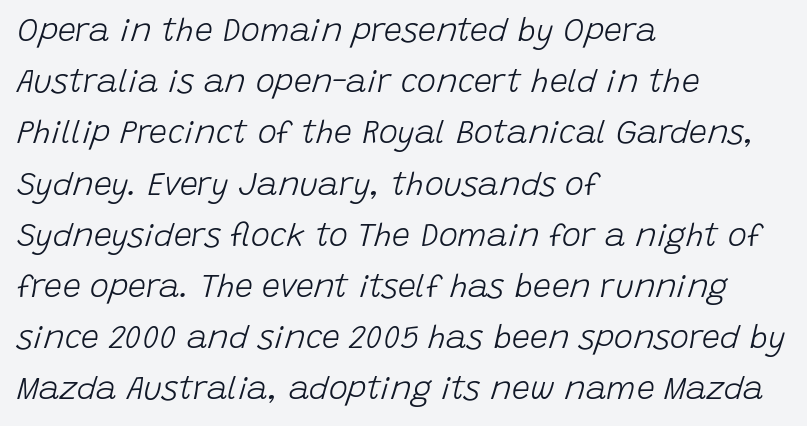
{"italic": "yes", "lean": "right", "slant_degrees": 15, "bold": "no", "weight": "light", "width": "normal", "stroke_contrast": "low", "x_height": "large", "monospaced": "no", "underline": "no", "align": "left", "line_spacing": "normal", "line_spacing_ratio": 1.6, "letter_spacing": "normal", "letter_spacing_em": 0.0, "glyph_px": 32}
